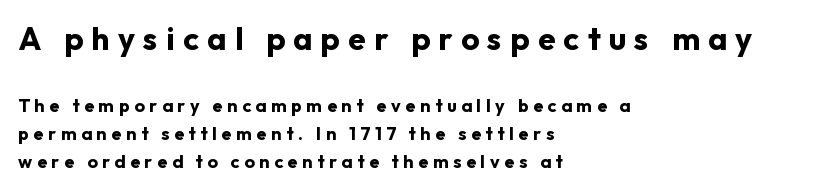
Q: Is the text bold? A: Yes.
Q: Is the text italic (slanted)? A: No, it is upright.
Q: Is the typeface a serif or a sans-serif typeface? A: Sans-serif.
Q: Is the text underlined? A: No.
Q: How is the paragraph aligned? A: Left-aligned.
Q: Is the spacing between letters normal or unusually wide? A: Unusually wide.
Q: Is the spacing between lines tight, normal or loose? A: Normal.
Q: Which block of text is set in a larger size, the first (top) or the second (bottom)? A: The first (top) one.
Q: Width (condensed, normal, or wide)? A: Normal.
Q: Stroke contrast? A: Low.
Q: x-height? A: Medium.
Q: Monospaced? A: No.
